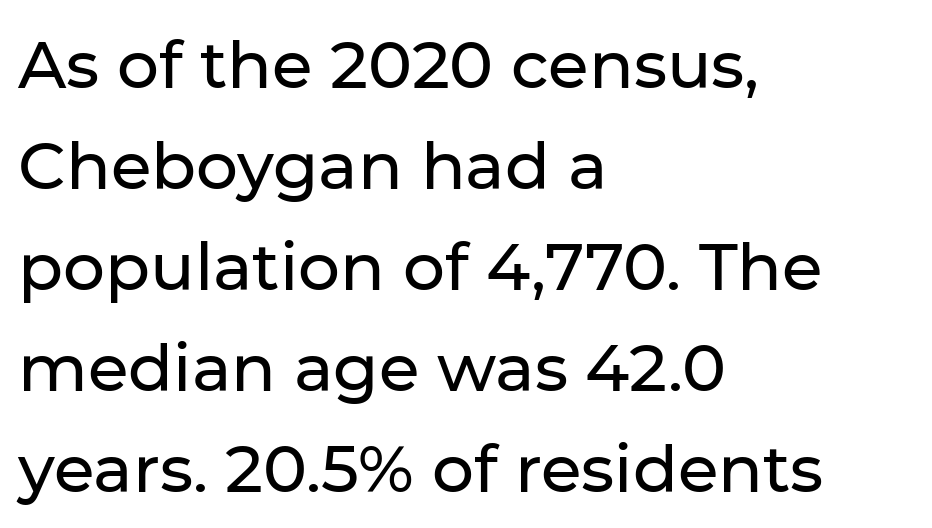
The image shows 66 px sans-serif type, upright; set left-aligned, normal line spacing (1.53x), normal letter spacing, not underlined; low stroke contrast and a medium x-height.
